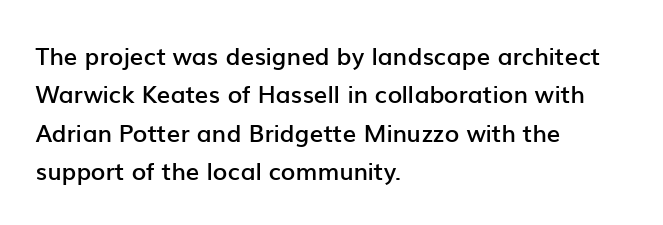
{"italic": "no", "bold": "semi", "underline": "no", "align": "left", "line_spacing": "normal", "line_spacing_ratio": 1.6, "letter_spacing": "normal", "letter_spacing_em": 0.0, "glyph_px": 24}
